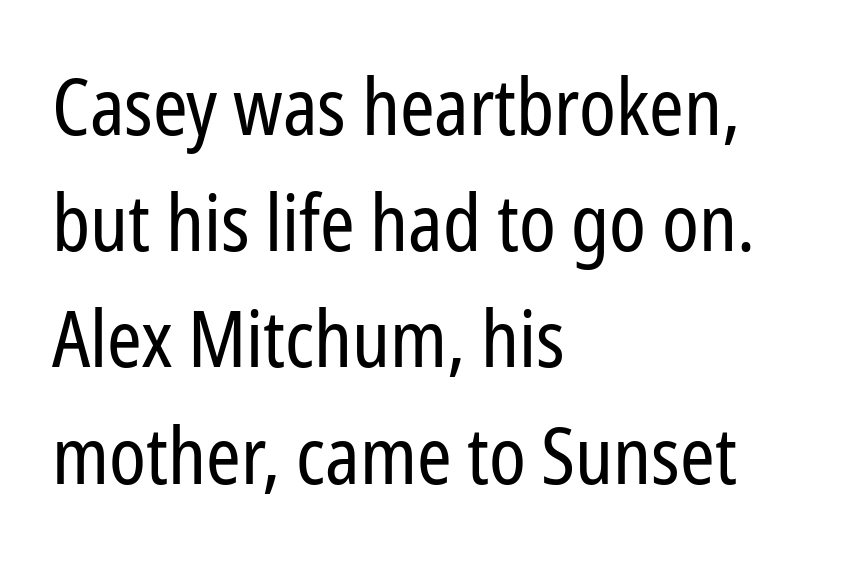
Q: Is the text bold? A: No.
Q: Is the text italic (slanted)? A: No, it is upright.
Q: Is the typeface a serif or a sans-serif typeface? A: Sans-serif.
Q: Is the text underlined? A: No.
Q: How is the paragraph aligned? A: Left-aligned.
Q: Is the spacing between letters normal or unusually wide? A: Normal.
Q: Is the spacing between lines tight, normal or loose? A: Normal.
Q: Width (condensed, normal, or wide)? A: Condensed.
Q: Stroke contrast? A: Low.
Q: x-height? A: Medium.
Q: Monospaced? A: No.
